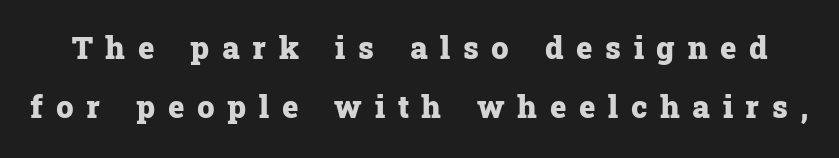
{"serif": "yes", "italic": "no", "bold": "yes", "weight": "heavy", "width": "normal", "stroke_contrast": "low", "x_height": "medium", "monospaced": "no", "underline": "no", "line_spacing_ratio": 1.89, "letter_spacing": "wide", "letter_spacing_em": 0.41, "glyph_px": 31}
